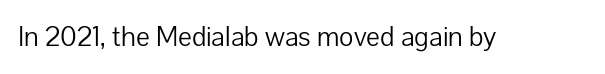
The image shows 29 px light sans-serif type, upright; set normal letter spacing, not underlined; low stroke contrast and a medium x-height.
